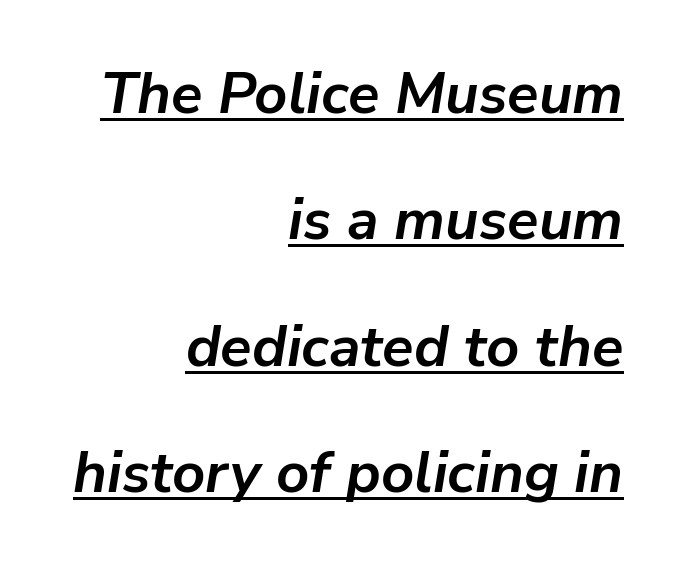
Q: Is the text bold? A: Yes.
Q: Is the text italic (slanted)? A: Yes, it leans right by about 9 degrees.
Q: Is the text underlined? A: Yes.
Q: How is the paragraph aligned? A: Right-aligned.
Q: Is the spacing between letters normal or unusually wide? A: Normal.
Q: Is the spacing between lines tight, normal or loose? A: Loose.
Q: Width (condensed, normal, or wide)? A: Normal.
Q: Stroke contrast? A: Low.
Q: x-height? A: Medium.
Q: Monospaced? A: No.
